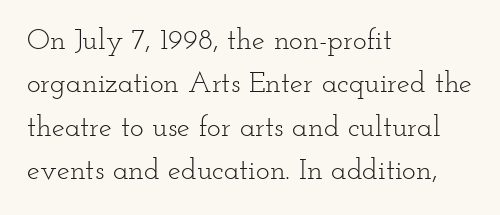
The image shows 29 px light, wide serif type, upright; set left-aligned, normal line spacing (1.5x), normal letter spacing, not underlined; low stroke contrast and a small x-height.
